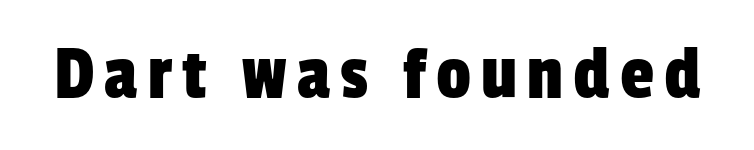
Underline: absent. I'd call this a sans setting — the letters go barefoot. Here the designer chose a conventional face with non-uniform glyph widths.
